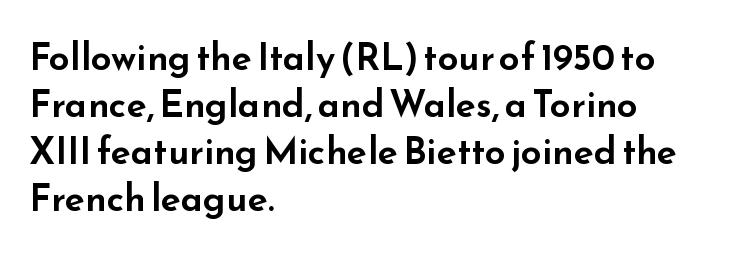
Q: Is the text italic (slanted)? A: No, it is upright.
Q: Is the typeface a serif or a sans-serif typeface? A: Sans-serif.
Q: Is the text underlined? A: No.
Q: How is the paragraph aligned? A: Left-aligned.
Q: Is the spacing between letters normal or unusually wide? A: Normal.
Q: Is the spacing between lines tight, normal or loose? A: Normal.
Q: Width (condensed, normal, or wide)? A: Wide.
Q: Stroke contrast? A: Low.
Q: x-height? A: Small.
Q: Monospaced? A: No.
